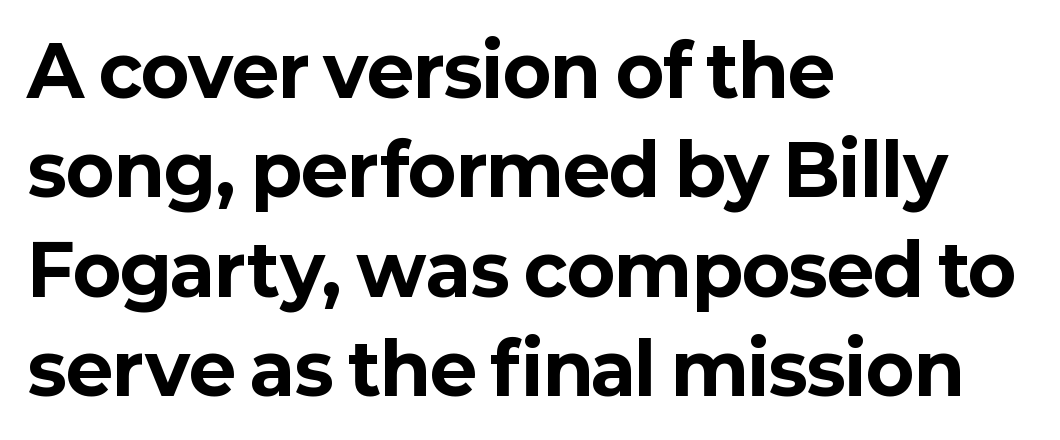
The image shows 71 px bold sans-serif type, upright; set left-aligned, normal line spacing (1.4x), normal letter spacing, not underlined; low stroke contrast and a medium x-height.
